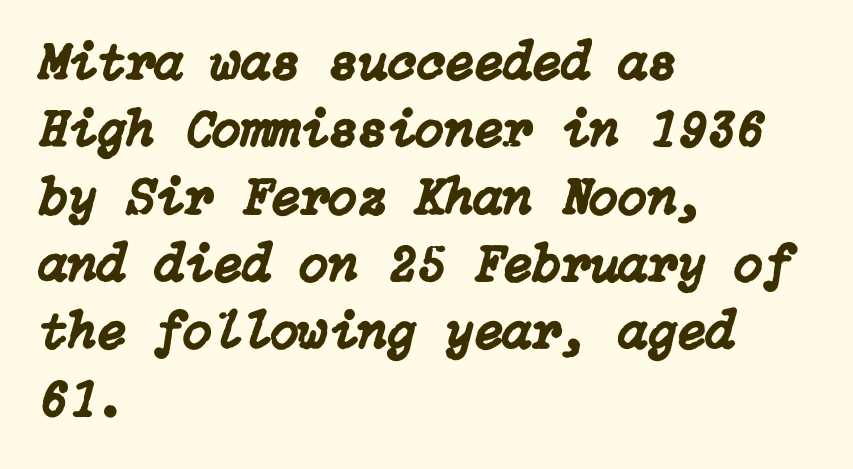
Q: Is the text italic (slanted)? A: Yes, it leans right by about 15 degrees.
Q: Is the text underlined? A: No.
Q: How is the paragraph aligned? A: Left-aligned.
Q: Is the spacing between letters normal or unusually wide? A: Normal.
Q: Is the spacing between lines tight, normal or loose? A: Normal.
Q: Width (condensed, normal, or wide)? A: Normal.
Q: Stroke contrast? A: Low.
Q: x-height? A: Medium.
